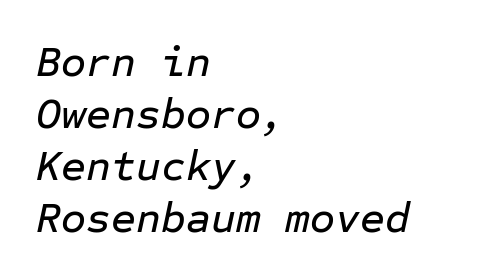
The image shows 43 px text type, italic (leaning right), monospaced; set left-aligned, line spacing 1.21x, normal letter spacing, not underlined; low stroke contrast and a medium x-height.
